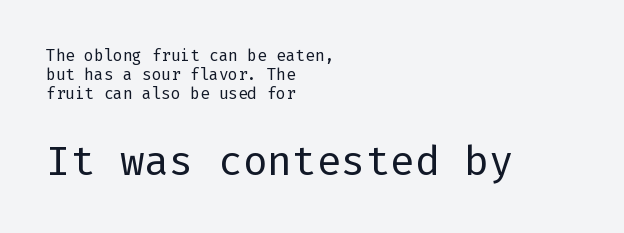
The image shows 41 px regular-weight sans-serif type, upright; set left-aligned, line spacing 1.2x, normal letter spacing, not underlined; the second (bottom) block is 2.56x larger; low stroke contrast and a medium x-height.
